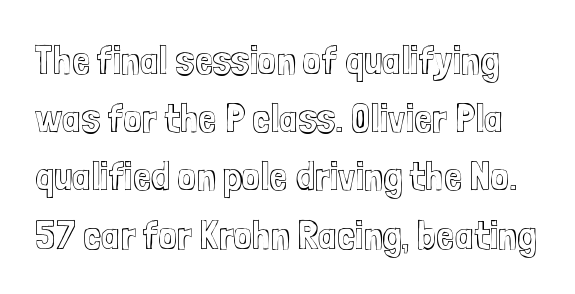
Q: Is the text italic (slanted)? A: No, it is upright.
Q: Is the text underlined? A: No.
Q: Is the spacing between letters normal or unusually wide? A: Normal.
Q: Is the spacing between lines tight, normal or loose? A: Normal.
Q: Width (condensed, normal, or wide)? A: Condensed.
Q: x-height? A: Medium.
Q: Monospaced? A: No.
